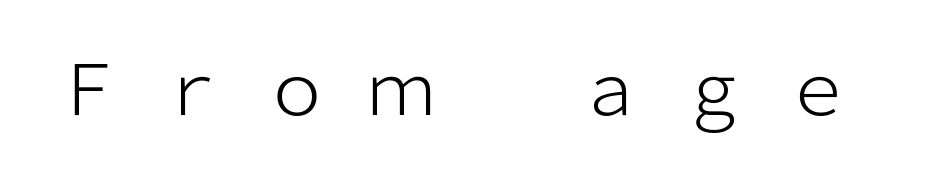
Q: Is the text bold? A: No.
Q: Is the text italic (slanted)? A: No, it is upright.
Q: Is the typeface a serif or a sans-serif typeface? A: Sans-serif.
Q: Is the text underlined? A: No.
Q: Is the spacing between letters normal or unusually wide? A: Unusually wide.
Q: Width (condensed, normal, or wide)? A: Normal.
Q: Stroke contrast? A: Low.
Q: x-height? A: Medium.
Q: Monospaced? A: No.
